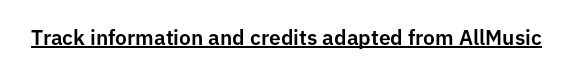
The image shows 21 px text type, upright; set normal letter spacing, underlined.
